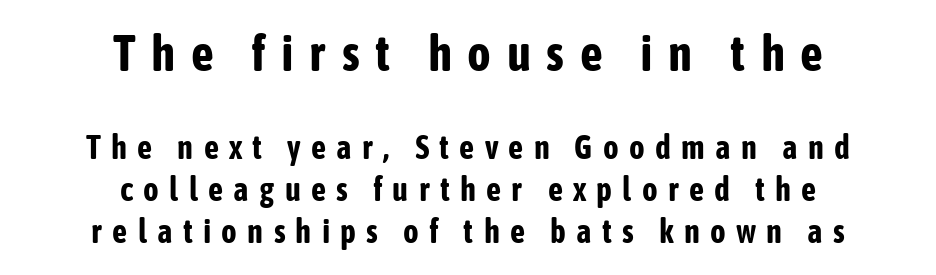
The image shows 50 px bold, condensed sans-serif type, upright; set centered, normal line spacing (1.28x), unusually wide letter spacing (+0.31 em), not underlined; the first (top) block is 1.52x larger; low stroke contrast and a medium x-height.
